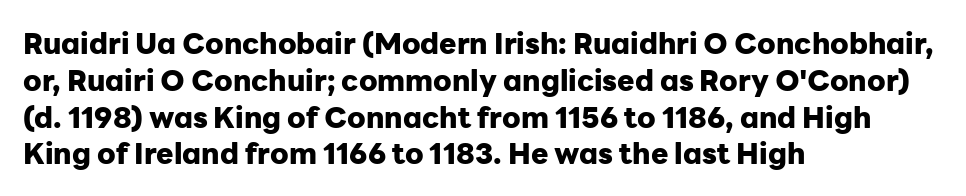
Q: Is the text bold? A: Yes.
Q: Is the text italic (slanted)? A: No, it is upright.
Q: Is the typeface a serif or a sans-serif typeface? A: Sans-serif.
Q: Is the text underlined? A: No.
Q: How is the paragraph aligned? A: Left-aligned.
Q: Is the spacing between letters normal or unusually wide? A: Normal.
Q: Is the spacing between lines tight, normal or loose? A: Normal.
Q: Width (condensed, normal, or wide)? A: Normal.
Q: Stroke contrast? A: Low.
Q: x-height? A: Medium.
Q: Monospaced? A: No.
